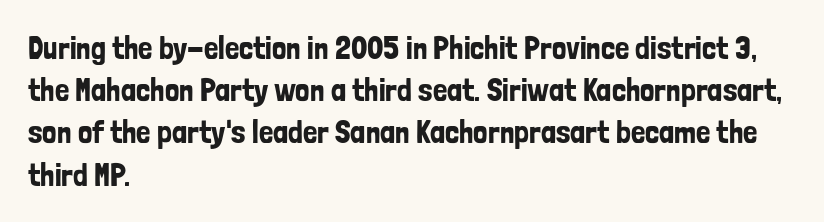
To sum up the face: it is a sans, with no serifs. The foot of each line stays bare and open. Where is the straight margin? On the left. How would I describe the line gaps? Plain and ordinary. Honestly, the letter spacing is just normal — you wouldn't notice it. Proportional: the letters do not fall into vertical columns.
